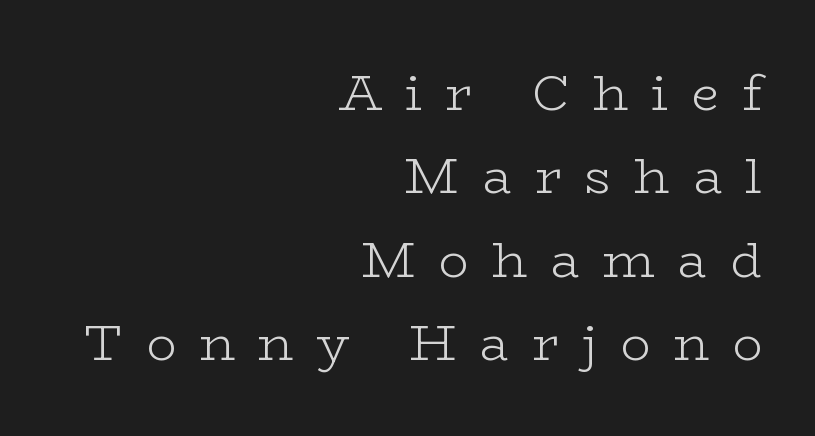
The image shows 50 px light, wide serif type, upright; set right-aligned, normal line spacing (1.67x), unusually wide letter spacing (+0.46 em), not underlined; low stroke contrast and a medium x-height.
